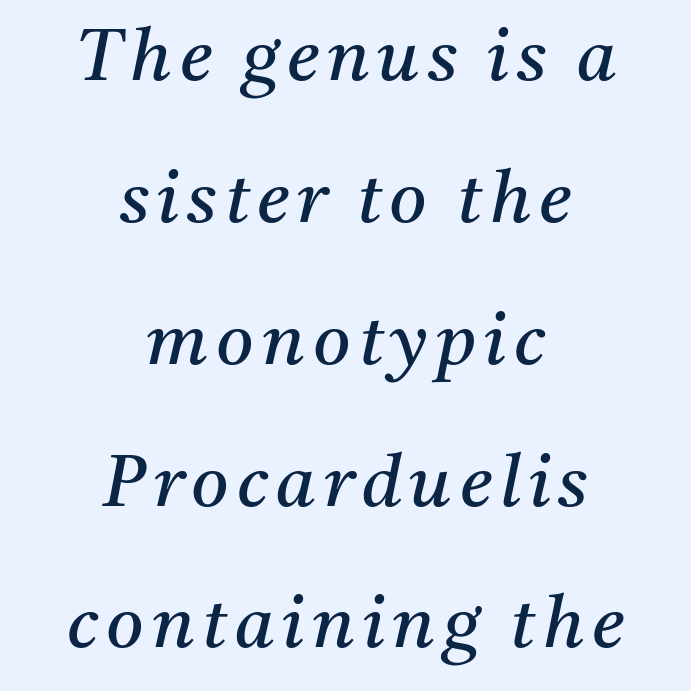
Q: Is the text bold? A: No.
Q: Is the text italic (slanted)? A: Yes, it leans right by about 11 degrees.
Q: Is the typeface a serif or a sans-serif typeface? A: Serif.
Q: Is the text underlined? A: No.
Q: How is the paragraph aligned? A: Centered.
Q: Is the spacing between lines tight, normal or loose? A: Loose.
Q: Width (condensed, normal, or wide)? A: Normal.
Q: Stroke contrast? A: Medium.
Q: x-height? A: Medium.
Q: Monospaced? A: No.
